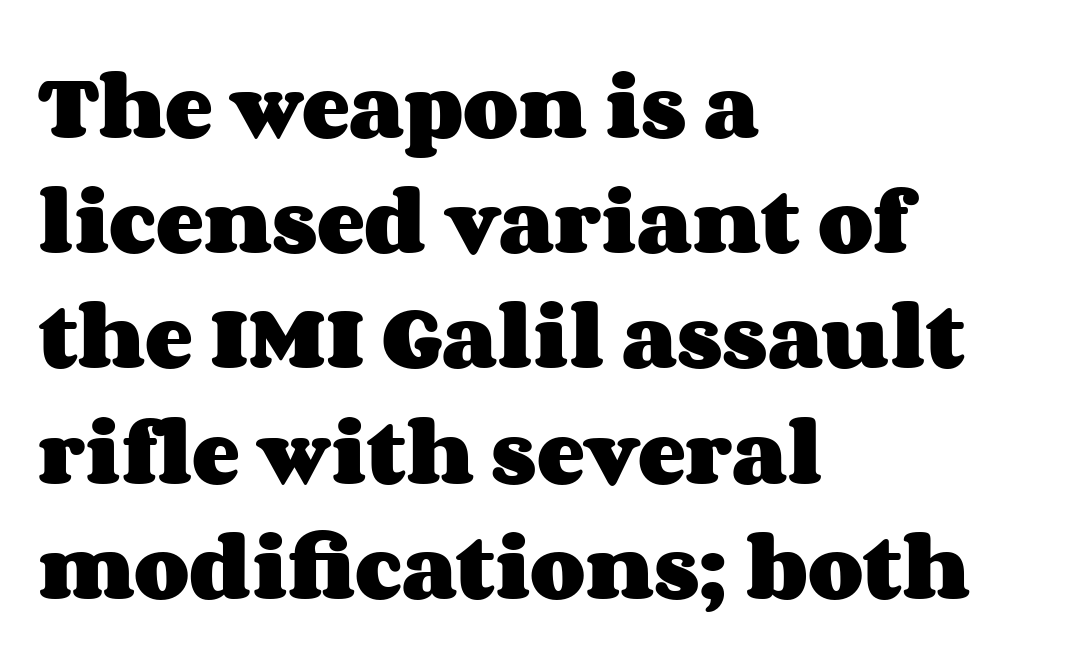
Q: Is the text bold? A: Yes.
Q: Is the text italic (slanted)? A: No, it is upright.
Q: Is the text underlined? A: No.
Q: How is the paragraph aligned? A: Left-aligned.
Q: Is the spacing between letters normal or unusually wide? A: Normal.
Q: Is the spacing between lines tight, normal or loose? A: Normal.
Q: Width (condensed, normal, or wide)? A: Wide.
Q: Stroke contrast? A: Medium.
Q: x-height? A: Large.
Q: Monospaced? A: No.
